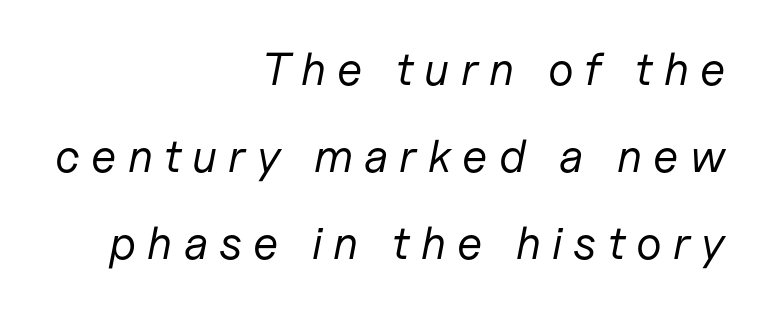
The weight would be labelled regular, book, light, or lighter still. Plain, unruled lines of type. The rendering inserts visible extra space after every character. Varying glyph widths throughout — classic text-font behaviour.
